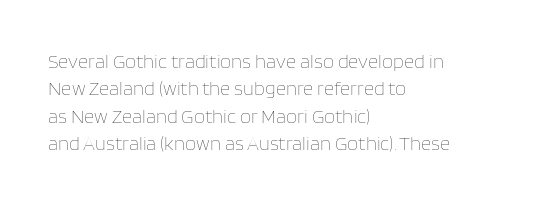
The image shows 20 px text type, upright; set left-aligned, normal line spacing (1.37x), normal letter spacing, not underlined.
